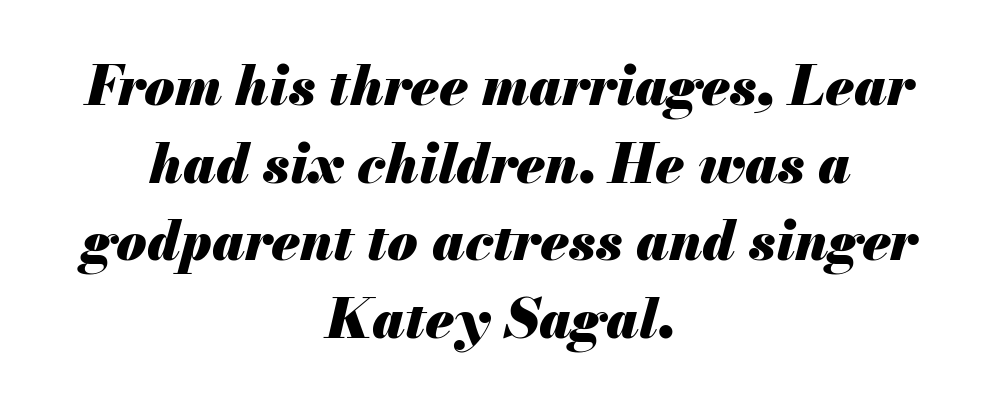
The passage shown stacks its lines at a standard gap. The passage shown leans; its letterforms are oblique. Typesetter's note: full bold, strokes at maximum text heaviness. Layout note: lines centered.
